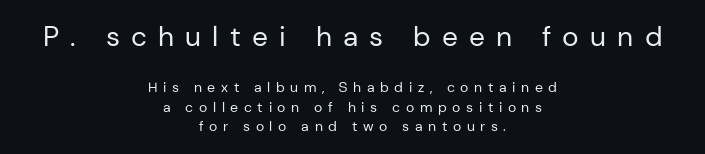
The image shows 28 px regular-weight sans-serif type, upright; set centered, normal line spacing (1.36x), unusually wide letter spacing (+0.4 em), not underlined; the first (top) block is 2.0x larger; low stroke contrast and a medium x-height.
